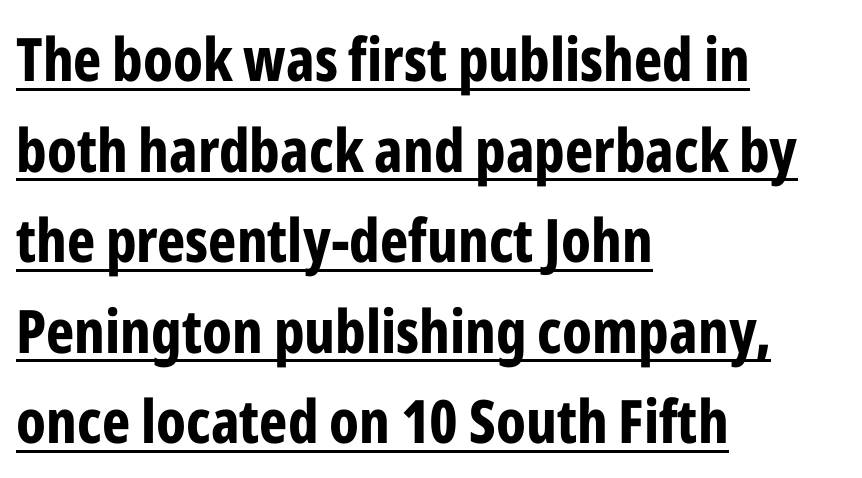
{"serif": "no", "italic": "no", "bold": "yes", "weight": "bold", "width": "condensed", "stroke_contrast": "low", "x_height": "medium", "monospaced": "no", "underline": "yes", "align": "left", "line_spacing": "normal", "line_spacing_ratio": 1.51, "letter_spacing": "normal", "letter_spacing_em": 0.0, "glyph_px": 60}
